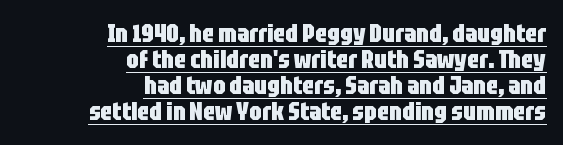
The face used here appears with an underline applied. The face used here has the dense, thick strokes of a bold. Ordinary non-slanted type is in use. Each line ends at the same right margin while the left side varies.
